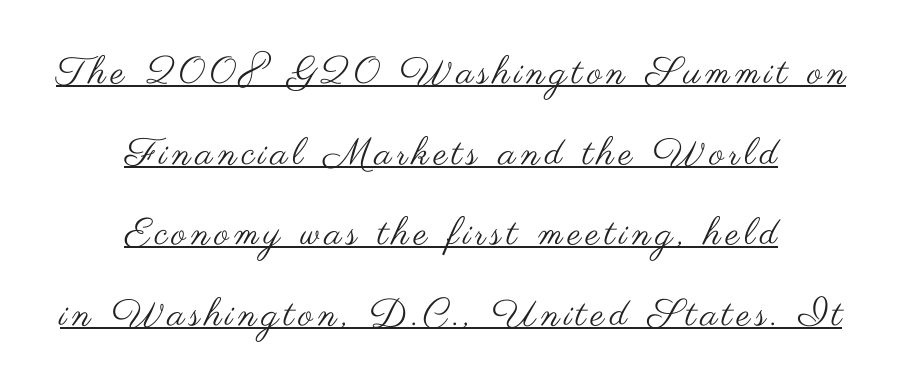
{"serif": "no", "bold": "no", "weight": "regular", "width": "wide", "stroke_contrast": "medium", "x_height": "small", "monospaced": "no", "underline": "yes", "align": "center", "line_spacing": "loose", "line_spacing_ratio": 2.12, "glyph_px": 38}
